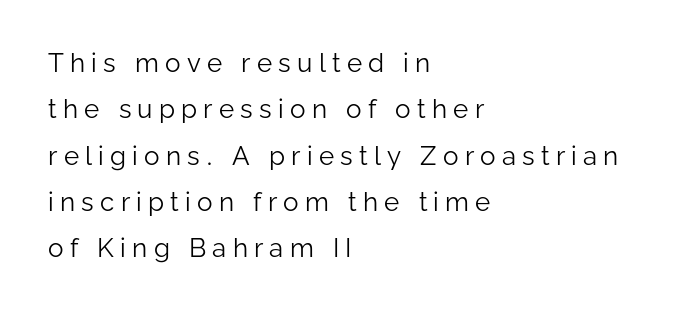
The image shows 26 px text type, upright; set left-aligned, line spacing 1.78x, unusually wide letter spacing (+0.24 em), not underlined.
